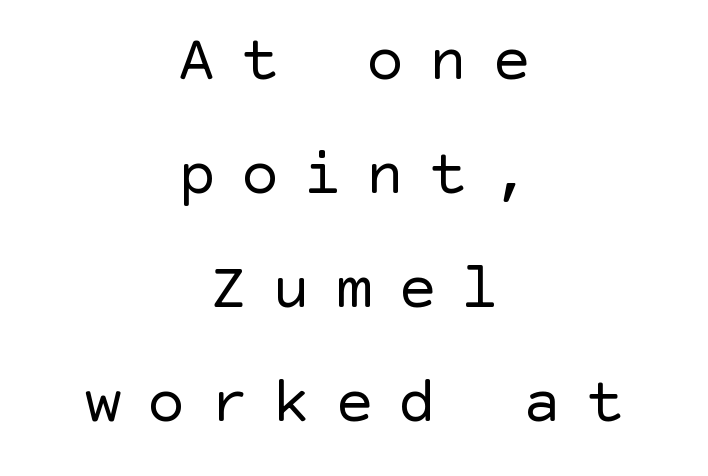
Q: Is the text bold? A: No.
Q: Is the text italic (slanted)? A: No, it is upright.
Q: Is the typeface a serif or a sans-serif typeface? A: Sans-serif.
Q: Is the text underlined? A: No.
Q: How is the paragraph aligned? A: Centered.
Q: Is the spacing between letters normal or unusually wide? A: Unusually wide.
Q: Width (condensed, normal, or wide)? A: Normal.
Q: x-height? A: Large.
